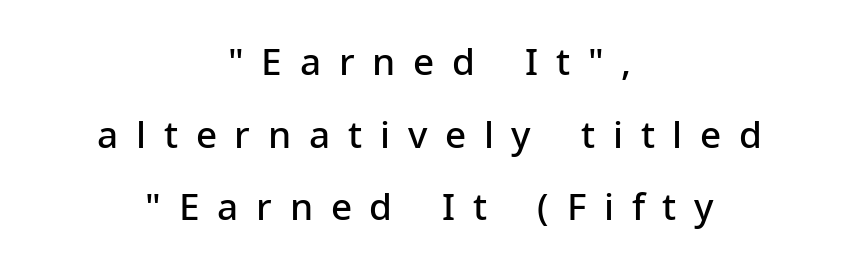
One glance says open: line gaps are wider than usual. Students, note that the glyphs here are deliberately spaced far apart. Typographically, this falls in the sans-serif category. Varying glyph widths throughout — classic text-font behaviour. Notice how the passage keeps no hard edge, just a central spine. The axis of the letterforms is exactly vertical.
